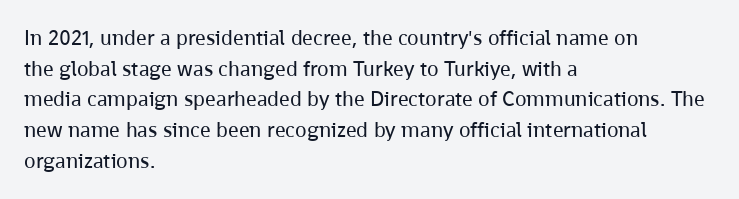
The image shows 21 px text type, upright; set left-aligned, normal line spacing (1.46x), normal letter spacing, not underlined.
